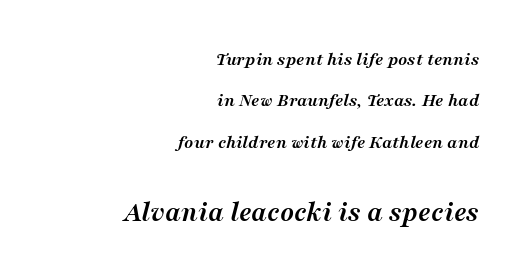
{"serif": "yes", "italic": "yes", "lean": "right", "slant_degrees": 16, "bold": "yes", "weight": "semibold", "width": "normal", "stroke_contrast": "medium", "x_height": "medium", "monospaced": "no", "underline": "no", "align": "right", "line_spacing": "loose", "line_spacing_ratio": 2.18, "letter_spacing": "normal", "letter_spacing_em": 0.0, "larger_block": "second", "size_ratio": 1.53, "glyph_px": 29}
